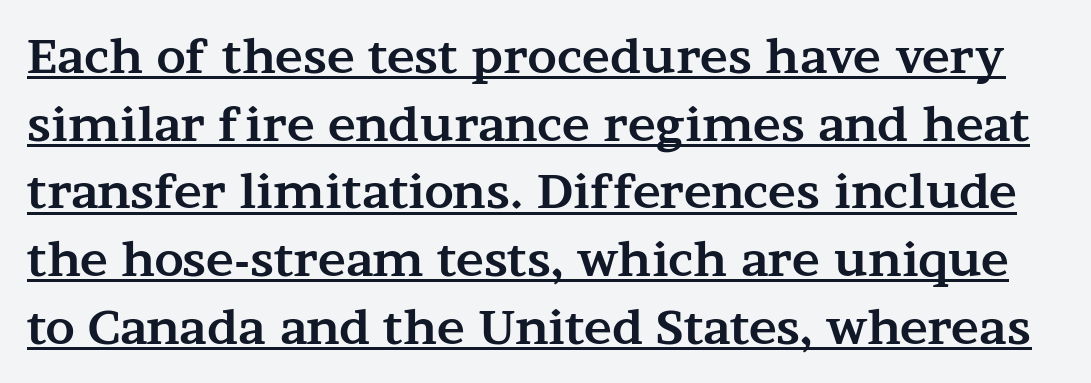
{"serif": "yes", "italic": "no", "bold": "yes", "weight": "bold", "width": "wide", "stroke_contrast": "medium", "x_height": "medium", "monospaced": "no", "underline": "yes", "line_spacing": "normal", "line_spacing_ratio": 1.44, "letter_spacing": "normal", "letter_spacing_em": 0.0, "glyph_px": 47}
